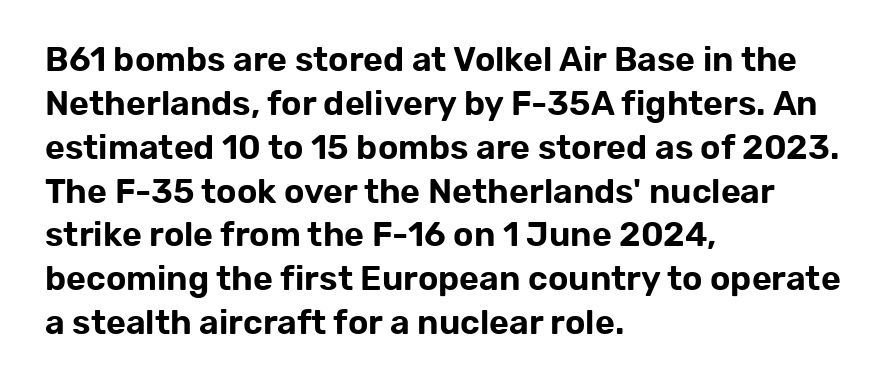
Italic: no, the glyphs are upright roman. The space beneath each line is pristine and unruled. Summary of vertical rhythm: regular, with standard interline spacing. These lines are composed in type without serifs. Visually the block forms a straight wall on the left and a jagged coastline on the right. Proportional: the letters do not fall into vertical columns.
